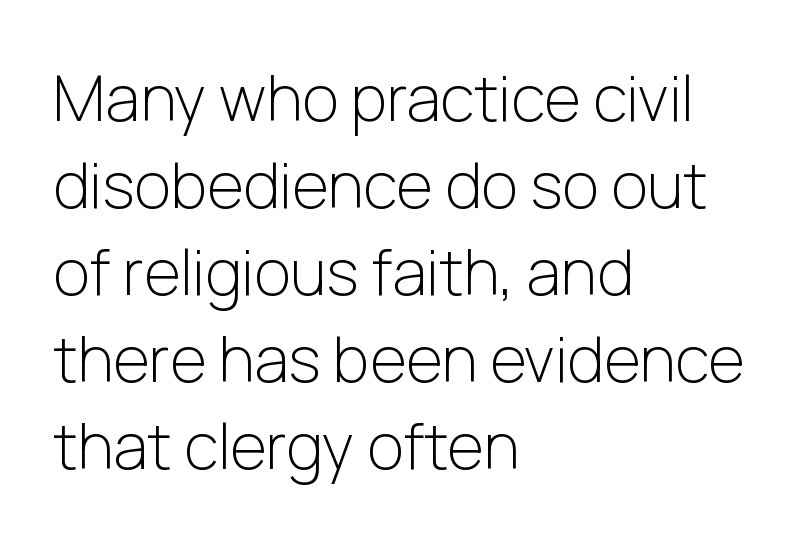
The image shows 63 px light sans-serif type, upright; set left-aligned, normal line spacing (1.38x), normal letter spacing, not underlined; low stroke contrast and a medium x-height.
